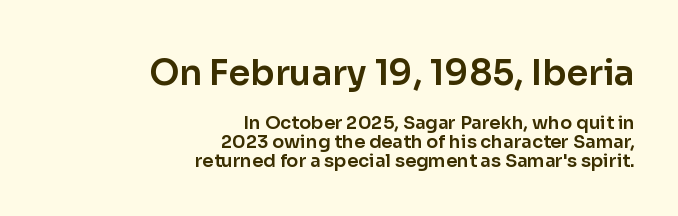
The image shows 35 px sans-serif type, upright; set right-aligned, tight line spacing (1.04x), normal letter spacing, not underlined; the first (top) block is 1.94x larger; low stroke contrast and a medium x-height.
